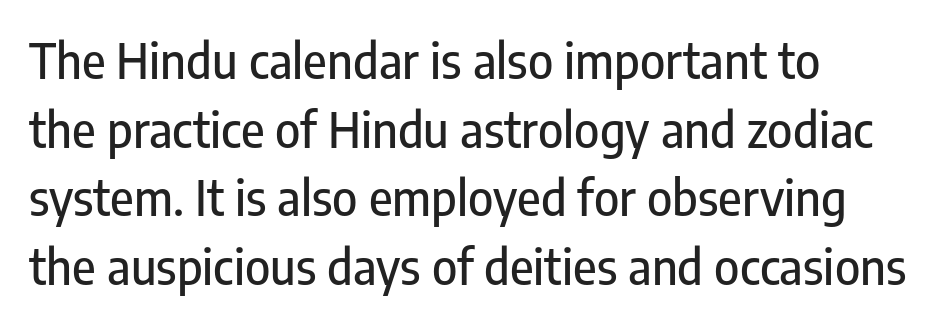
The rendering uses natural spacing where letterforms have individual widths. All the whitespace from short lines collects on the right. The font family rendered here belongs to the sans-serif group. The baseline area is clear. Look at the tracking — it's just the regular setting, nothing added.
